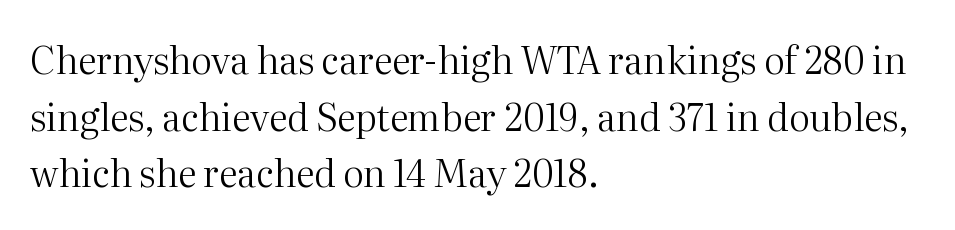
In CSS terms this would be text-align: left. Quick note: underline off. Here the glyphs are tracked normally, forming tight word shapes. A serif font was chosen for this passage.
